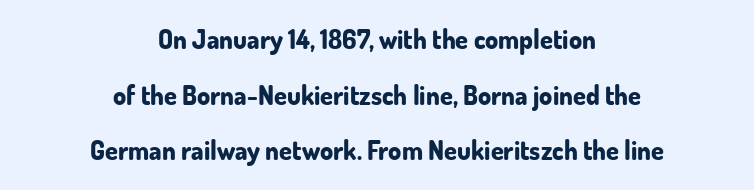
The image shows 26 px bold type, upright; set centered, loose line spacing (2.14x), normal letter spacing, not underlined.
